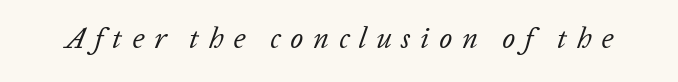
The image shows 29 px regular-weight type, italic (leaning right); set unusually wide letter spacing (+0.33 em), not underlined; low stroke contrast and a medium x-height.
